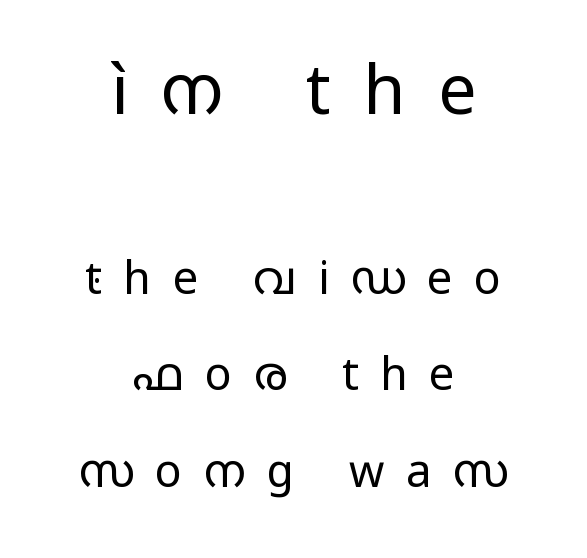
The image shows 68 px regular-weight, wide sans-serif type, upright; set centered, loose line spacing (2.15x), unusually wide letter spacing (+0.48 em), not underlined; the first (top) block is 1.51x larger; low stroke contrast and a medium x-height.
